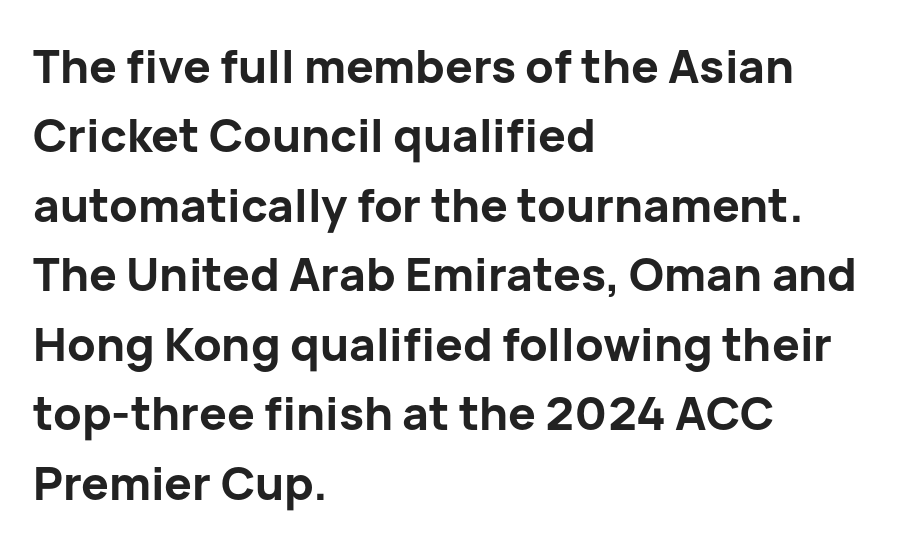
The image shows 46 px bold sans-serif type, upright; set left-aligned, normal line spacing (1.51x), normal letter spacing, not underlined; low stroke contrast and a medium x-height.
